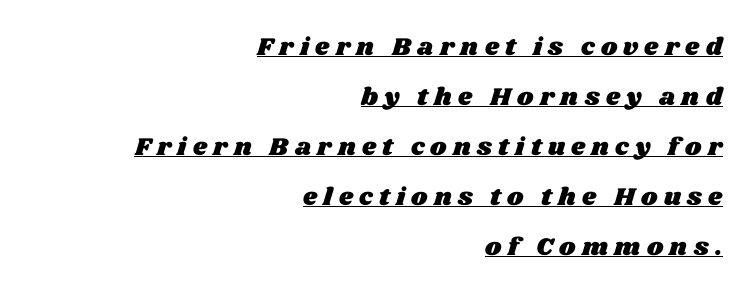
The image shows 25 px text type; set right-aligned, loose line spacing (2.0x), unusually wide letter spacing (+0.25 em), underlined.
